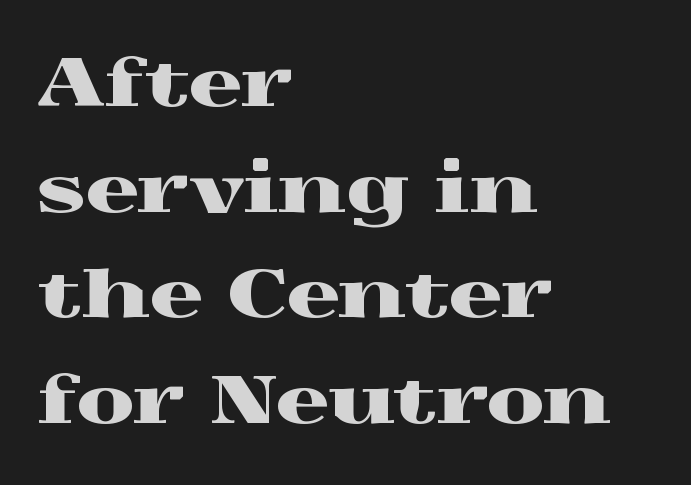
{"serif": "yes", "italic": "no", "width": "wide", "x_height": "medium", "monospaced": "no", "underline": "no", "align": "left", "line_spacing": "normal", "line_spacing_ratio": 1.6, "letter_spacing": "normal", "letter_spacing_em": 0.0, "glyph_px": 66}
